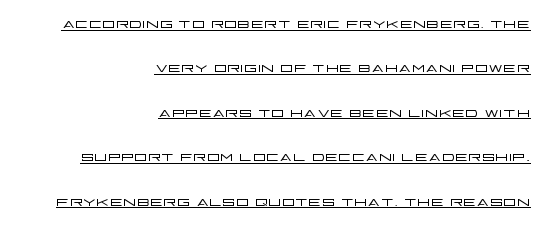
{"italic": "no", "bold": "no", "underline": "yes", "align": "right", "line_spacing": "loose", "line_spacing_ratio": 2.22, "letter_spacing": "normal", "letter_spacing_em": 0.0, "glyph_px": 20}
